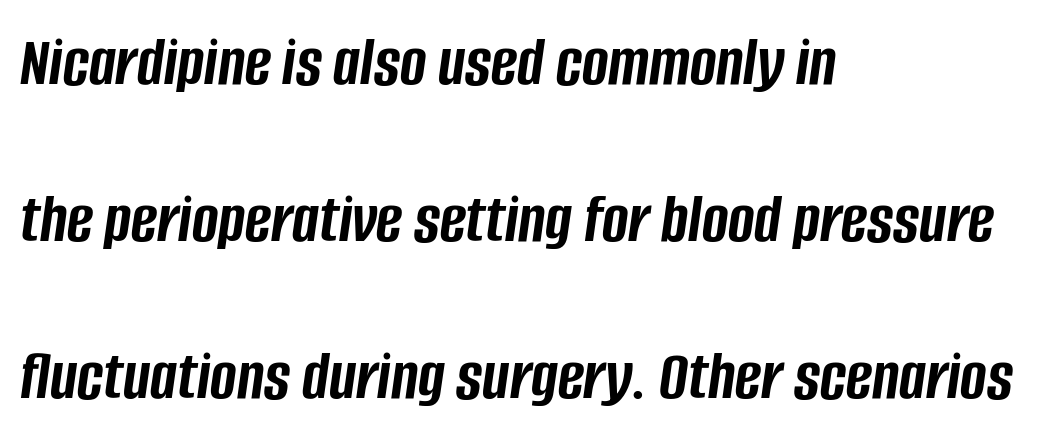
Q: Is the text bold? A: Yes.
Q: Is the text italic (slanted)? A: Yes, it leans right by about 8 degrees.
Q: Is the text underlined? A: No.
Q: How is the paragraph aligned? A: Left-aligned.
Q: Is the spacing between letters normal or unusually wide? A: Normal.
Q: Is the spacing between lines tight, normal or loose? A: Loose.
Q: Width (condensed, normal, or wide)? A: Condensed.
Q: Stroke contrast? A: Low.
Q: x-height? A: Large.
Q: Monospaced? A: No.
